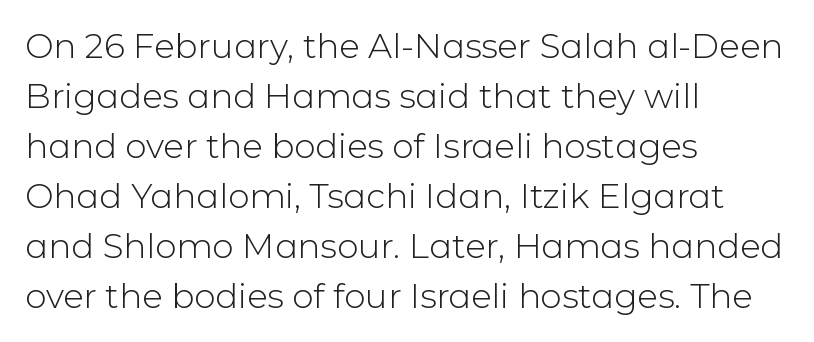
{"serif": "no", "italic": "no", "bold": "no", "weight": "light", "width": "normal", "stroke_contrast": "low", "x_height": "medium", "monospaced": "no", "underline": "no", "align": "left", "line_spacing": "normal", "line_spacing_ratio": 1.47, "letter_spacing": "normal", "letter_spacing_em": 0.0, "glyph_px": 34}
